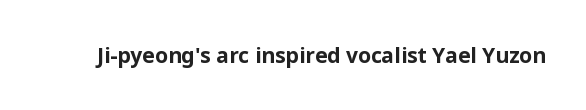
{"italic": "no", "bold": "yes", "underline": "no", "letter_spacing": "normal", "letter_spacing_em": 0.0, "glyph_px": 21}
